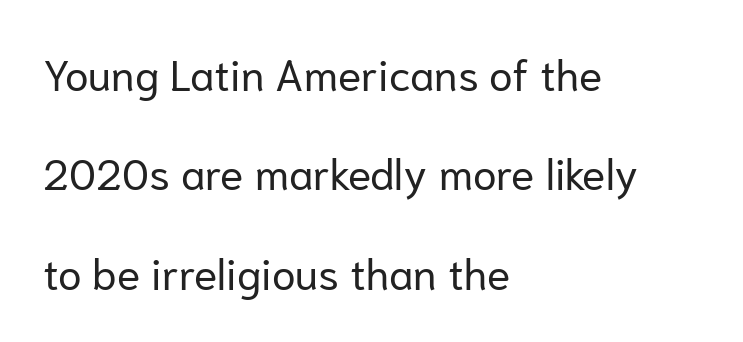
{"serif": "no", "italic": "no", "bold": "no", "weight": "regular", "width": "normal", "stroke_contrast": "low", "x_height": "medium", "monospaced": "no", "underline": "no", "align": "left", "line_spacing": "loose", "line_spacing_ratio": 2.31, "letter_spacing": "normal", "letter_spacing_em": 0.0, "glyph_px": 43}
